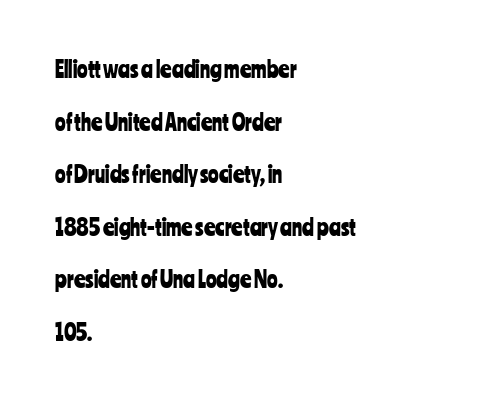
The image shows 22 px text type, upright; set left-aligned, loose line spacing (2.39x), normal letter spacing, not underlined.
